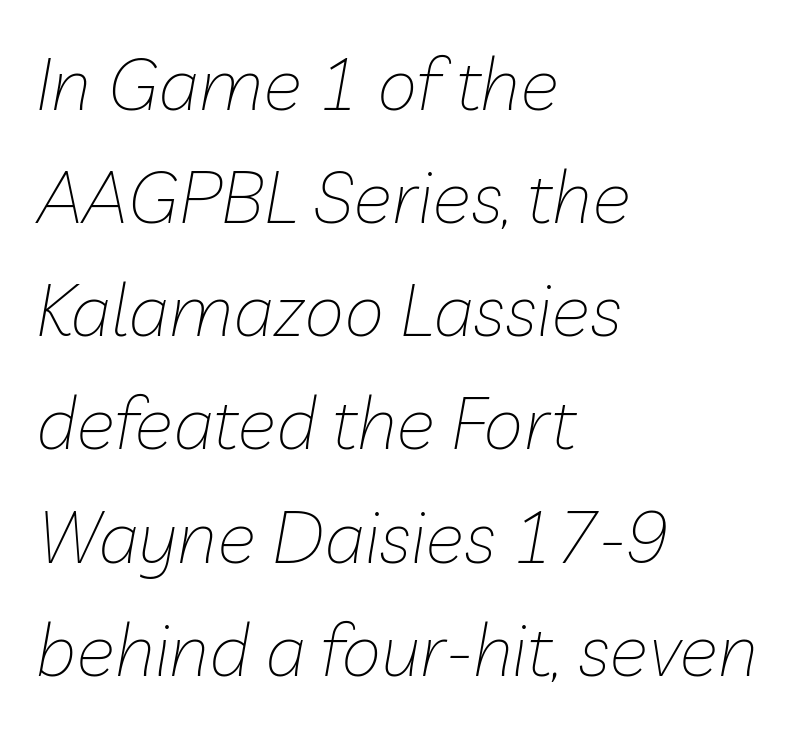
{"italic": "yes", "lean": "right", "slant_degrees": 10, "bold": "no", "weight": "thin", "width": "normal", "stroke_contrast": "low", "x_height": "medium", "monospaced": "no", "underline": "no", "align": "left", "line_spacing": "normal", "line_spacing_ratio": 1.55, "letter_spacing": "normal", "letter_spacing_em": 0.0, "glyph_px": 73}
